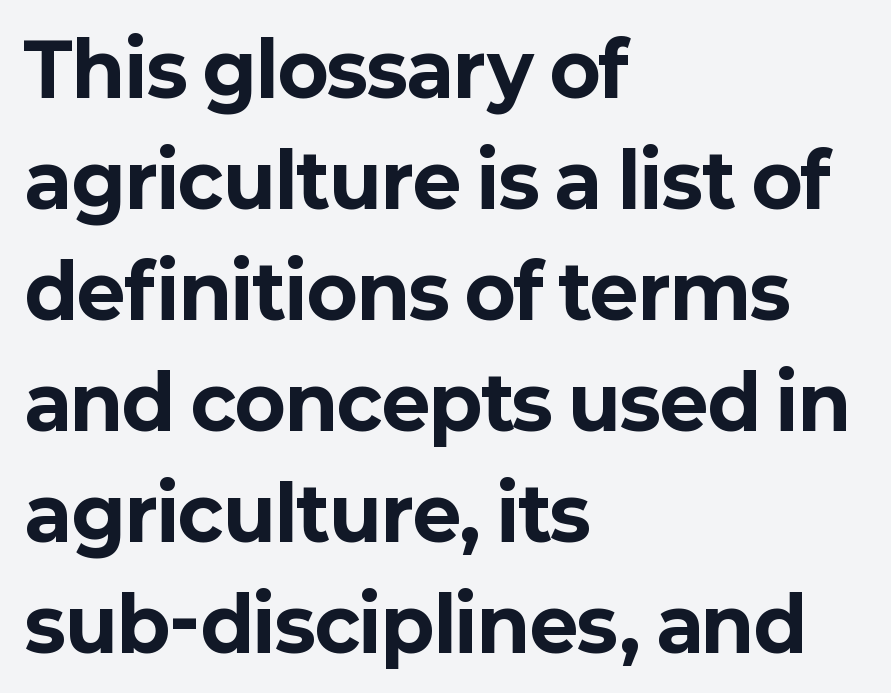
{"serif": "no", "italic": "no", "bold": "yes", "weight": "bold", "width": "normal", "stroke_contrast": "low", "x_height": "medium", "monospaced": "no", "underline": "no", "align": "left", "line_spacing": "normal", "line_spacing_ratio": 1.5, "letter_spacing": "normal", "letter_spacing_em": 0.0, "glyph_px": 74}
